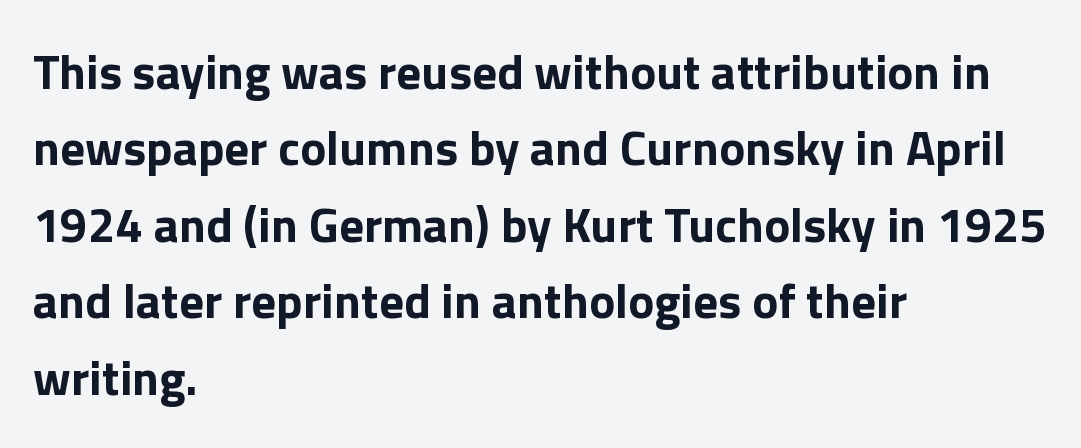
The image shows 49 px bold sans-serif type, upright; set left-aligned, normal line spacing (1.56x), normal letter spacing, not underlined; a medium x-height.
